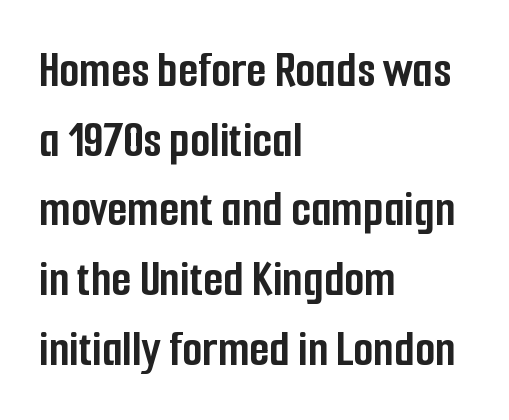
{"serif": "no", "italic": "no", "bold": "yes", "weight": "semibold", "width": "condensed", "stroke_contrast": "low", "x_height": "medium", "monospaced": "no", "underline": "no", "align": "left", "line_spacing": "normal", "line_spacing_ratio": 1.34, "letter_spacing": "normal", "letter_spacing_em": 0.0, "glyph_px": 52}
